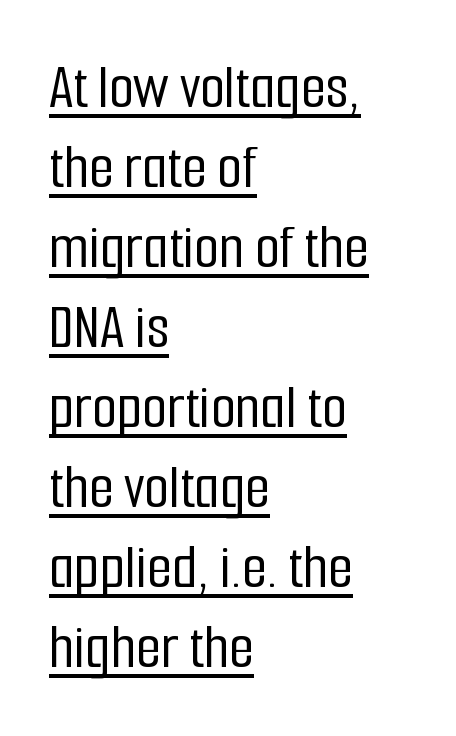
These lines are composed in type without serifs. The rendering uses the underline text-decoration. Is this a fixed-width face? No — the glyphs have proportional, varying widths. The rag falls on the right side of this text block.
